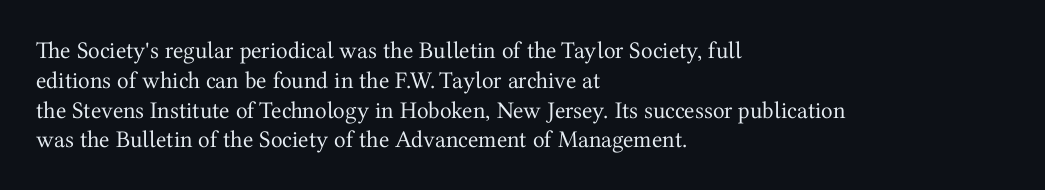
Q: Is the text bold? A: No.
Q: Is the text italic (slanted)? A: No, it is upright.
Q: Is the text underlined? A: No.
Q: How is the paragraph aligned? A: Left-aligned.
Q: Is the spacing between letters normal or unusually wide? A: Normal.
